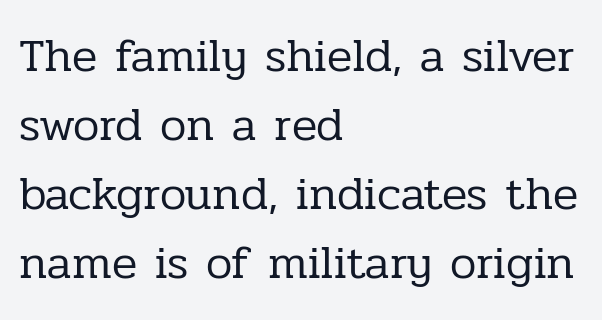
Q: Is the text bold? A: No.
Q: Is the text italic (slanted)? A: No, it is upright.
Q: Is the typeface a serif or a sans-serif typeface? A: Serif.
Q: Is the text underlined? A: No.
Q: How is the paragraph aligned? A: Left-aligned.
Q: Is the spacing between letters normal or unusually wide? A: Normal.
Q: Is the spacing between lines tight, normal or loose? A: Normal.
Q: Width (condensed, normal, or wide)? A: Normal.
Q: Stroke contrast? A: Low.
Q: x-height? A: Medium.
Q: Monospaced? A: No.
